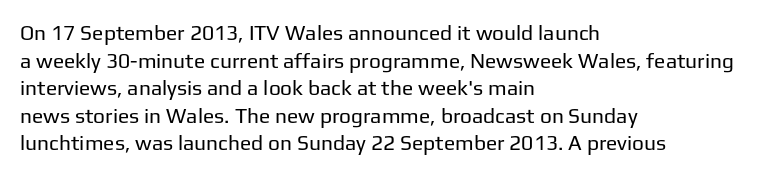
{"italic": "no", "bold": "no", "underline": "no", "align": "left", "line_spacing": "normal", "line_spacing_ratio": 1.31, "letter_spacing": "normal", "letter_spacing_em": 0.0, "glyph_px": 21}
